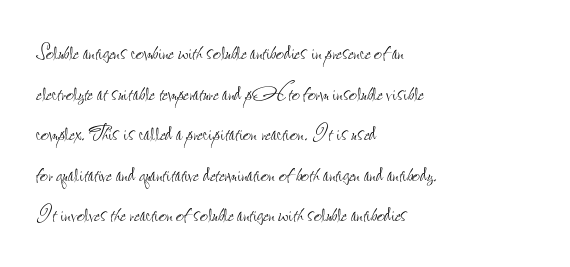
{"bold": "no", "weight": "thin", "width": "condensed", "stroke_contrast": "low", "x_height": "small", "monospaced": "no", "underline": "no", "align": "left", "line_spacing": "normal", "line_spacing_ratio": 1.45, "letter_spacing": "normal", "letter_spacing_em": 0.0, "glyph_px": 28}
